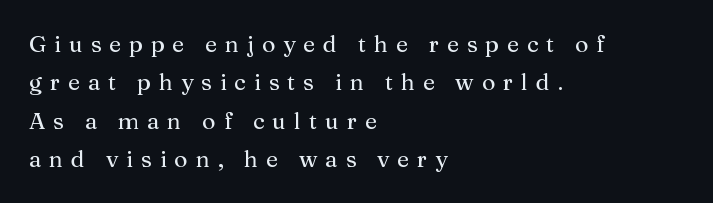
Display-style spreading of the glyphs; the letterfit is very open. If you drew a ruler down the left edge, every line would touch it. The lettering stays uniformly vertical, giving the passage a roman look. Check under the words: just untouched page.
